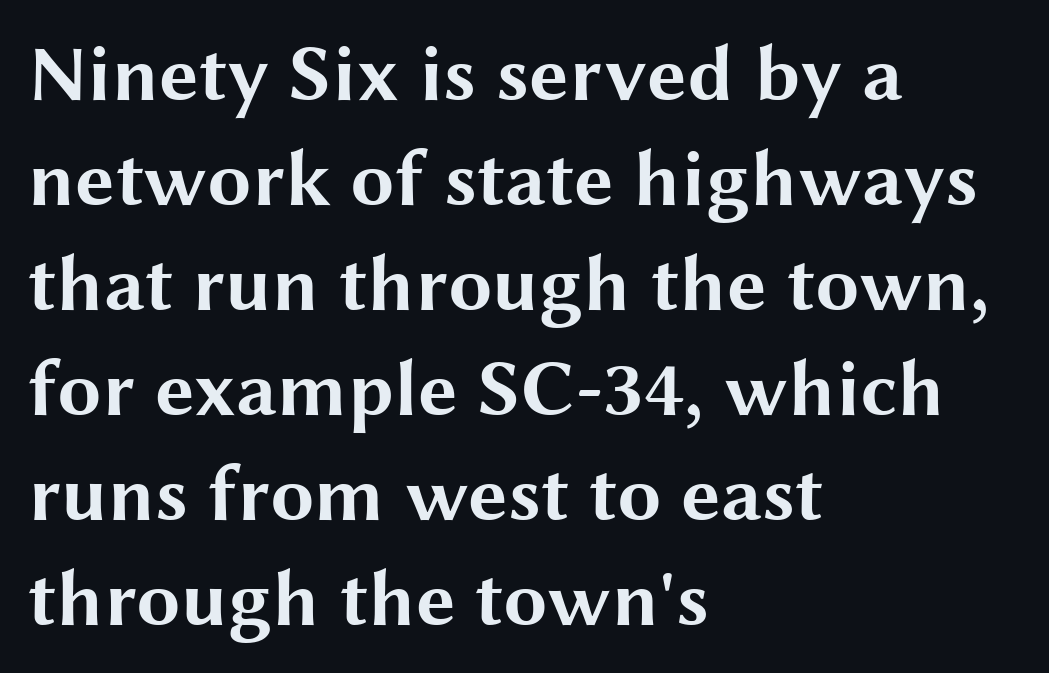
The image shows 79 px bold, wide sans-serif type, upright; set left-aligned, normal line spacing (1.33x), normal letter spacing, not underlined; medium stroke contrast and a medium x-height.
